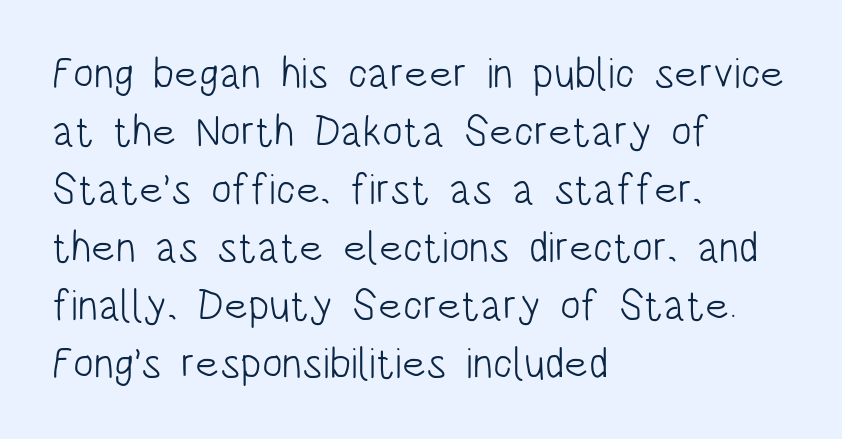
Q: Is the text bold? A: No.
Q: Is the text italic (slanted)? A: No, it is upright.
Q: Is the typeface a serif or a sans-serif typeface? A: Sans-serif.
Q: Is the text underlined? A: No.
Q: How is the paragraph aligned? A: Left-aligned.
Q: Is the spacing between letters normal or unusually wide? A: Normal.
Q: Is the spacing between lines tight, normal or loose? A: Normal.
Q: Width (condensed, normal, or wide)? A: Condensed.
Q: Stroke contrast? A: Low.
Q: x-height? A: Large.
Q: Monospaced? A: No.
